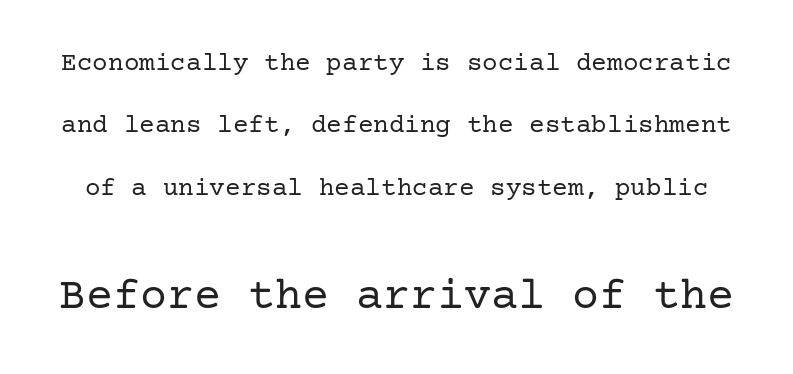
The image shows 45 px regular-weight serif type, upright; set loose line spacing (2.4x), normal letter spacing, not underlined; the second (bottom) block is 1.73x larger; low stroke contrast and a medium x-height.
